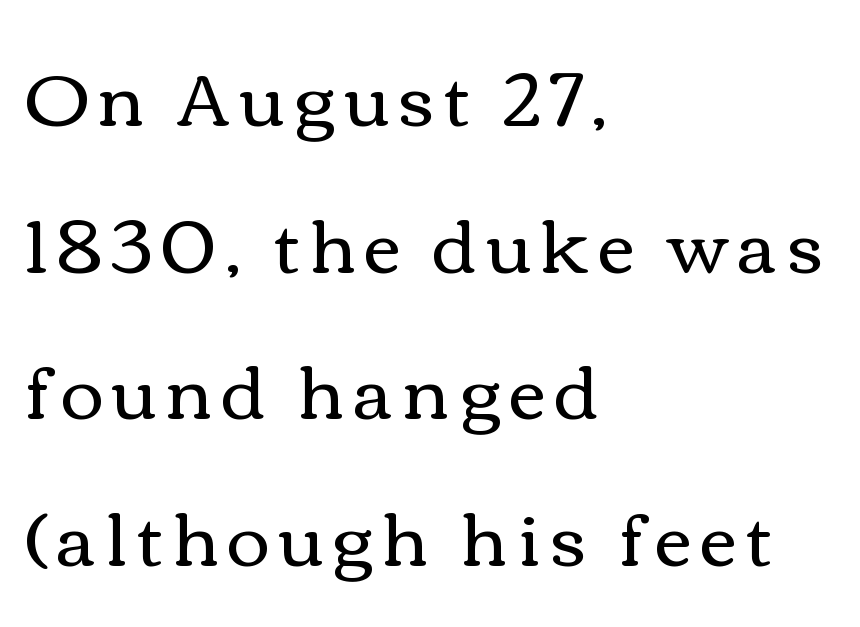
Q: Is the text bold? A: No.
Q: Is the text italic (slanted)? A: No, it is upright.
Q: Is the text underlined? A: No.
Q: How is the paragraph aligned? A: Left-aligned.
Q: Is the spacing between lines tight, normal or loose? A: Loose.
Q: Width (condensed, normal, or wide)? A: Wide.
Q: x-height? A: Medium.
Q: Monospaced? A: No.
